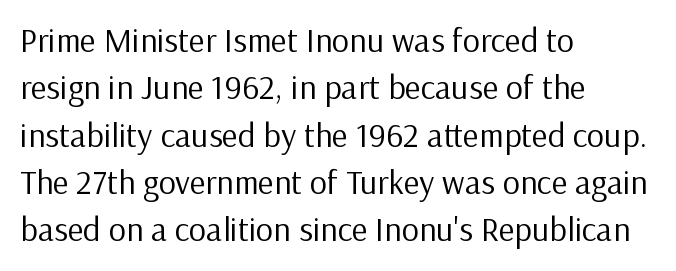
The image shows 34 px regular-weight sans-serif type, upright; set left-aligned, normal line spacing (1.39x), normal letter spacing, not underlined; low stroke contrast and a medium x-height.
